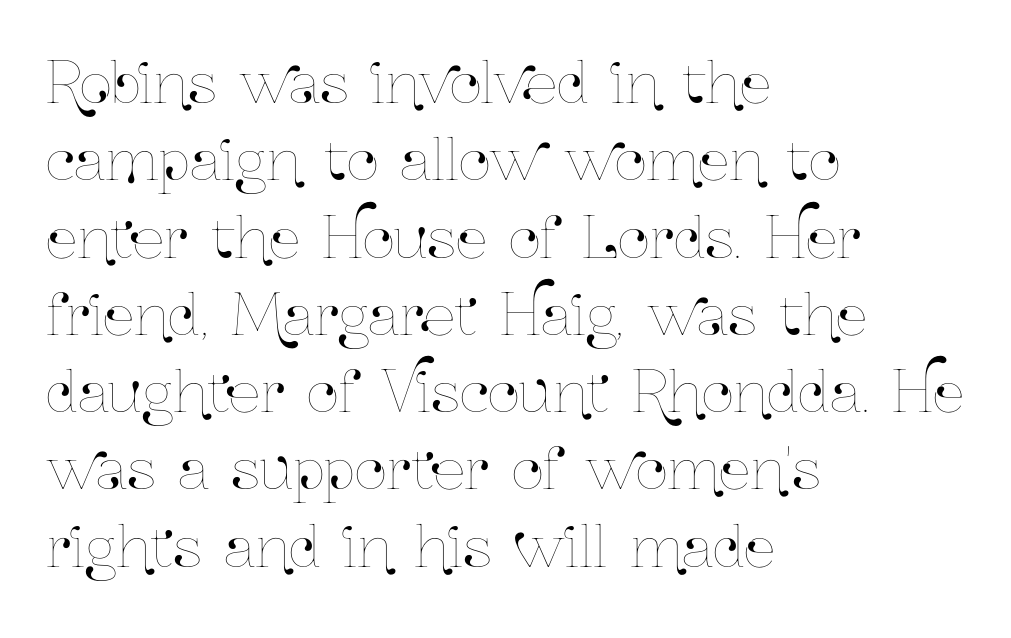
{"italic": "no", "width": "condensed", "stroke_contrast": "low", "x_height": "medium", "monospaced": "no", "underline": "no", "align": "left", "line_spacing": "normal", "line_spacing_ratio": 1.38, "letter_spacing": "normal", "letter_spacing_em": 0.0, "glyph_px": 56}
